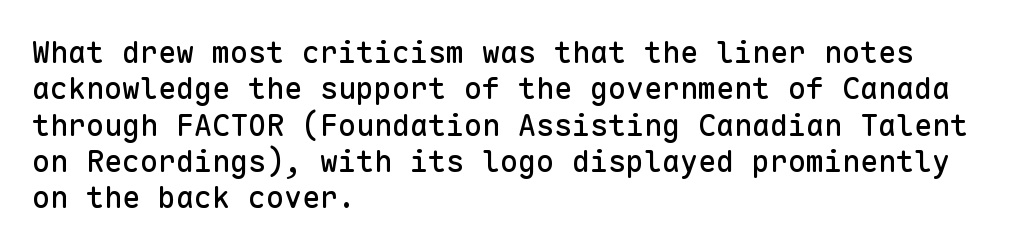
Q: Is the text italic (slanted)? A: No, it is upright.
Q: Is the typeface a serif or a sans-serif typeface? A: Sans-serif.
Q: Is the text underlined? A: No.
Q: How is the paragraph aligned? A: Left-aligned.
Q: Is the spacing between letters normal or unusually wide? A: Normal.
Q: Width (condensed, normal, or wide)? A: Normal.
Q: Stroke contrast? A: Low.
Q: x-height? A: Medium.
Q: Monospaced? A: Yes.
